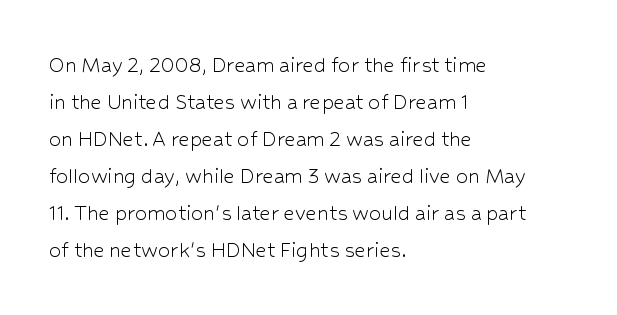
Q: Is the text bold? A: No.
Q: Is the text italic (slanted)? A: No, it is upright.
Q: Is the text underlined? A: No.
Q: How is the paragraph aligned? A: Left-aligned.
Q: Is the spacing between letters normal or unusually wide? A: Normal.
Q: Is the spacing between lines tight, normal or loose? A: Normal.
